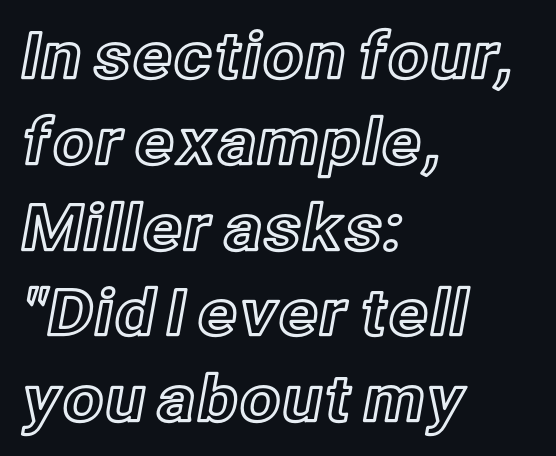
Q: Is the text italic (slanted)? A: Yes.
Q: Is the text underlined? A: No.
Q: How is the paragraph aligned? A: Left-aligned.
Q: Is the spacing between letters normal or unusually wide? A: Normal.
Q: Is the spacing between lines tight, normal or loose? A: Normal.
Q: Width (condensed, normal, or wide)? A: Normal.
Q: x-height? A: Medium.
Q: Monospaced? A: No.
